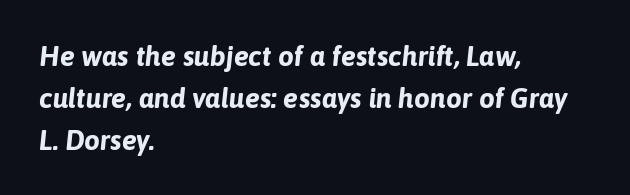
{"italic": "yes", "lean": "right", "slant_degrees": 6, "bold": "yes", "weight": "bold", "width": "normal", "stroke_contrast": "low", "x_height": "medium", "monospaced": "no", "underline": "no", "align": "left", "line_spacing": "normal", "line_spacing_ratio": 1.5, "letter_spacing": "normal", "letter_spacing_em": 0.0, "glyph_px": 28}
